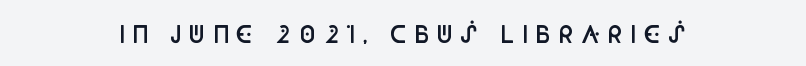
{"italic": "no", "bold": "semi", "underline": "no", "align": "center", "letter_spacing": "wide", "letter_spacing_em": 0.3, "glyph_px": 23}
